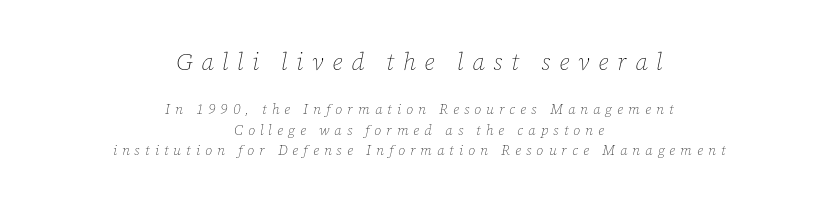
Q: Is the text bold? A: No.
Q: Is the text italic (slanted)? A: Yes, it leans right by about 12 degrees.
Q: Is the text underlined? A: No.
Q: How is the paragraph aligned? A: Centered.
Q: Is the spacing between letters normal or unusually wide? A: Unusually wide.
Q: Is the spacing between lines tight, normal or loose? A: Normal.
Q: Which block of text is set in a larger size, the first (top) or the second (bottom)? A: The first (top) one.
